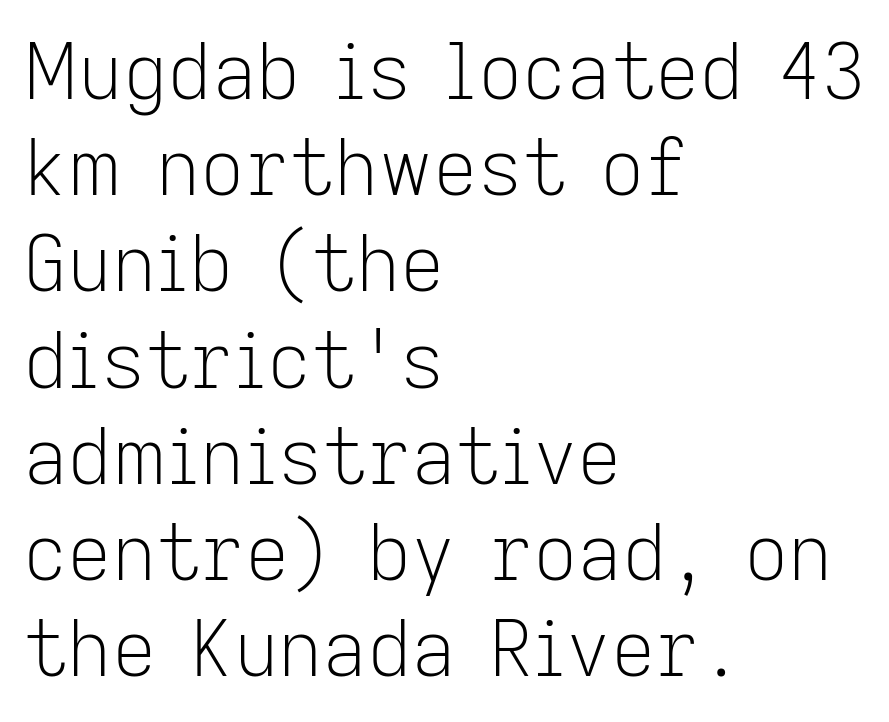
Classification — sans serif. On a weight scale, this lands at 450 or below. Tall strokes in this sample are plumb rather than angled. The typesetter chose a ragged-right arrangement here. Inter-character spacing is left at the font's built-in metrics. Do the characters align in a grid? No, the font is proportional.
